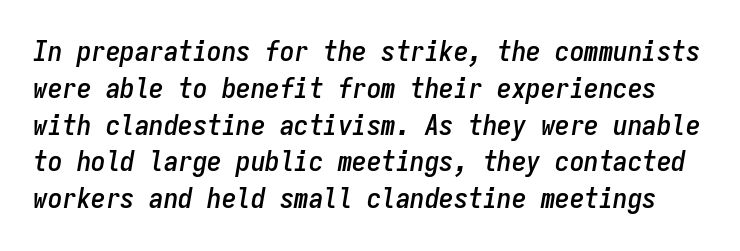
Q: Is the text italic (slanted)? A: Yes, it leans right by about 9 degrees.
Q: Is the text underlined? A: No.
Q: Is the spacing between letters normal or unusually wide? A: Normal.
Q: Is the spacing between lines tight, normal or loose? A: Normal.
Q: Width (condensed, normal, or wide)? A: Condensed.
Q: Stroke contrast? A: Low.
Q: x-height? A: Medium.
Q: Monospaced? A: Yes.
